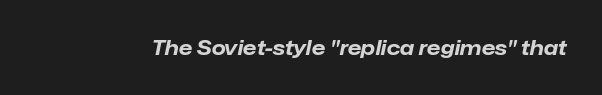
Underline: absent. Strokes here are thick enough to call this a true bold. The face used here is rendered with its standard letterfit. The axis of the letterforms is tilted away from vertical.
